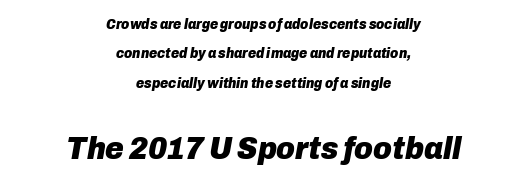
Looks like regular typesetting: each glyph gets only the width it needs. Unmarked baselines from the first word to the last. Between one letter and the next there's only the usual sliver of space. These two chunks differ in scale, with the bottom chunk taking the larger measure. Quick note: interline space is abundant. Horizontal alignment here is central, giving a formal, balanced look.
